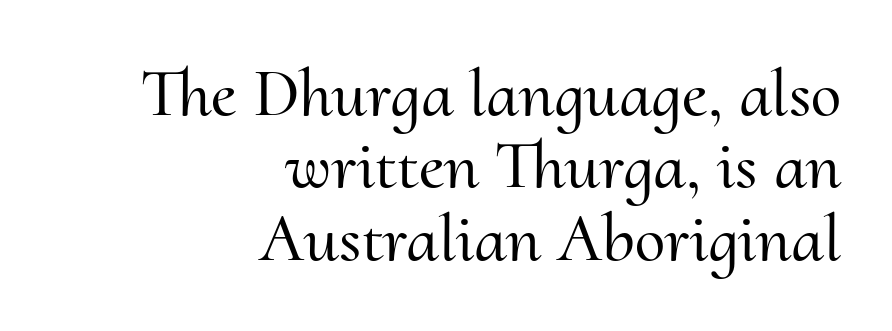
Every character sits straight up, as roman type does. Reading down the column, the eye jumps only a short way to each next line. The ragged edge is on the left, which tells us the setting is flush right. The horizontal fit of the characters is conventional and even. The designer went with a serif here, giving each stem small feet.
